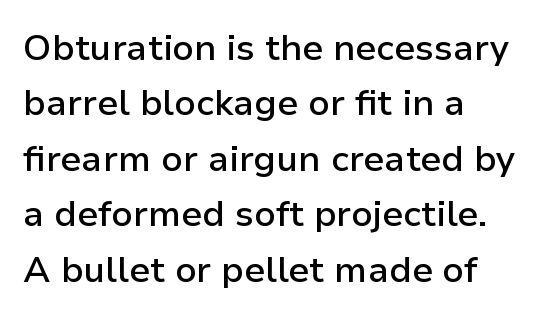
Q: Is the text bold? A: Semi-bold.
Q: Is the text italic (slanted)? A: No, it is upright.
Q: Is the typeface a serif or a sans-serif typeface? A: Sans-serif.
Q: Is the text underlined? A: No.
Q: How is the paragraph aligned? A: Left-aligned.
Q: Is the spacing between letters normal or unusually wide? A: Normal.
Q: Is the spacing between lines tight, normal or loose? A: Normal.
Q: Width (condensed, normal, or wide)? A: Normal.
Q: Stroke contrast? A: Low.
Q: x-height? A: Medium.
Q: Monospaced? A: No.
